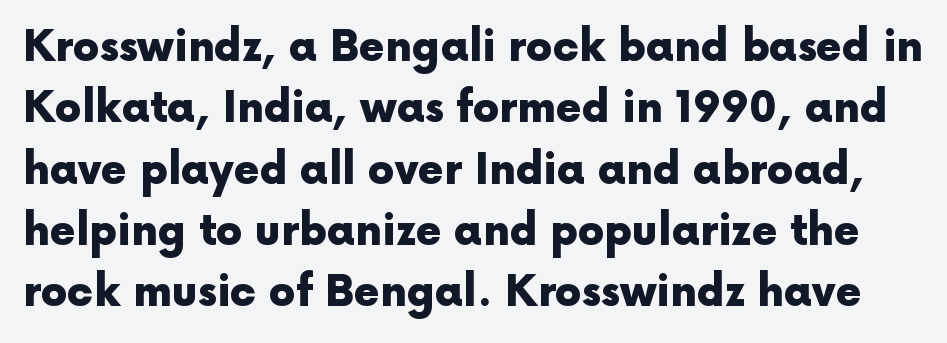
Is the type bold? Yes — the strokes are clearly thick and heavy. Descenders hang freely into open space. This rendering employs a face without finishing strokes, i.e., a sans-serif. Is there any slant? The stems are plumb. Observe the ordinary spacing: letters are neighbours, not strangers.
